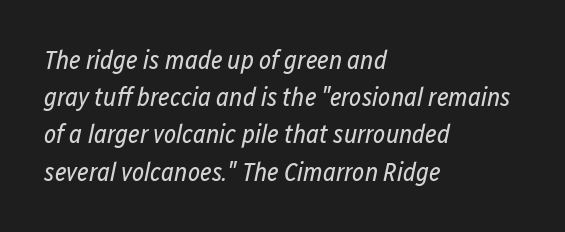
Stems and bowls with no extra thickness — not bold. Check the space under the baseline: it is left empty. Characters are canted at an angle relative to the baseline's perpendicular. Students, observe: this is what conventionally led text looks like. The rendering keeps characters at their native spacing. The passage is arranged the way most books set body copy — flush left.
